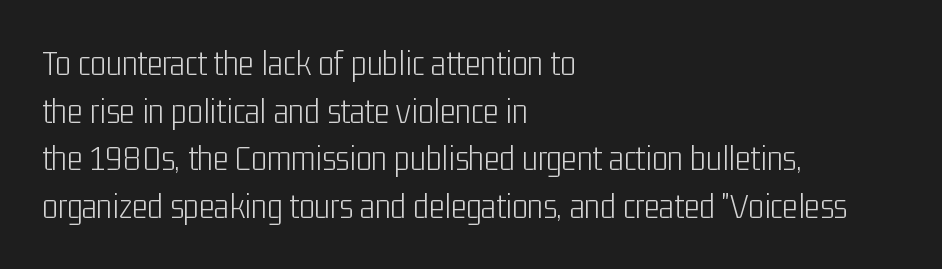
Notice how descenders clear the ascenders below comfortably — that's standard leading. Glyph-to-glyph distance matches everyday printed text. The typography opts for an upright posture over an oblique one. The gap between lines stays unmarked.
